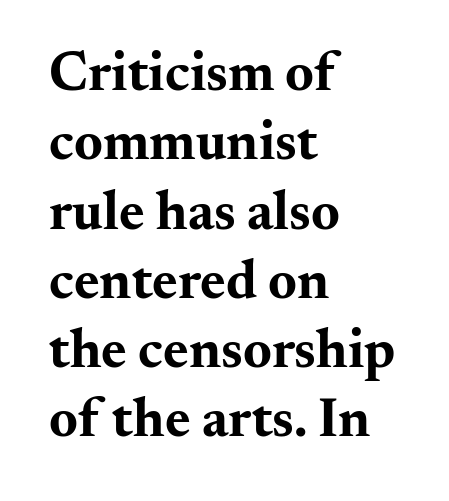
The horizontal fit of the characters is conventional and even. This sample uses an upright cut, with every glyph sitting square on the baseline. In terms of letterform style, serifs are clearly present. Lines of text with bare space underneath. Leftover space on each line is placed entirely after the last word.
